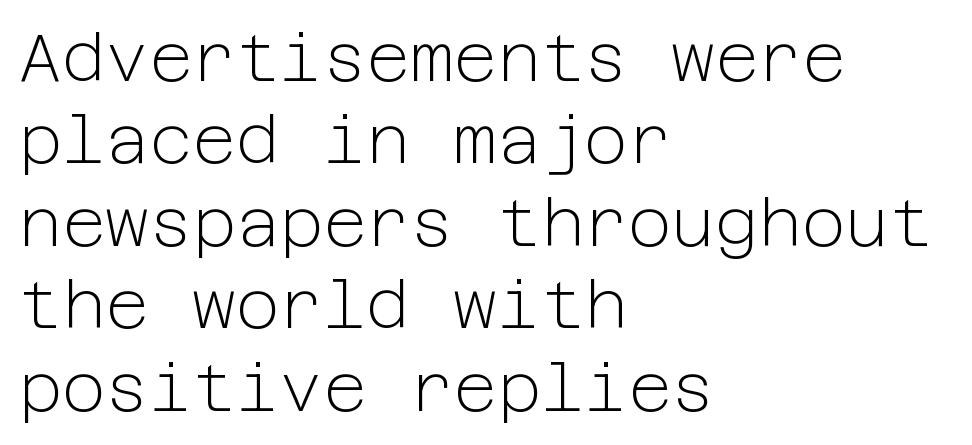
The image shows 67 px light sans-serif type, upright; set left-aligned, line spacing 1.23x, normal letter spacing, not underlined; low stroke contrast and a medium x-height.
